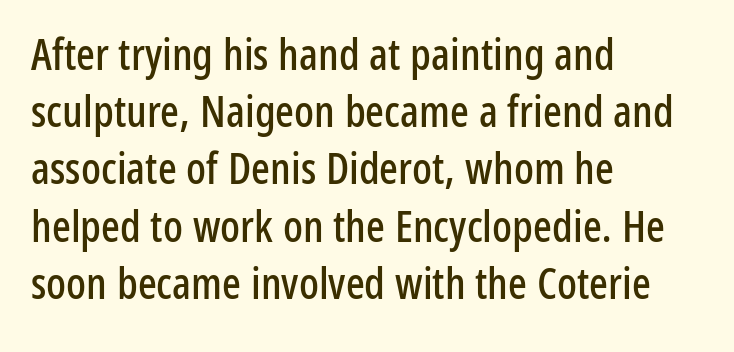
{"serif": "no", "italic": "no", "width": "condensed", "stroke_contrast": "low", "x_height": "medium", "monospaced": "no", "underline": "no", "align": "left", "line_spacing": "normal", "line_spacing_ratio": 1.3, "letter_spacing": "normal", "letter_spacing_em": 0.0, "glyph_px": 44}
